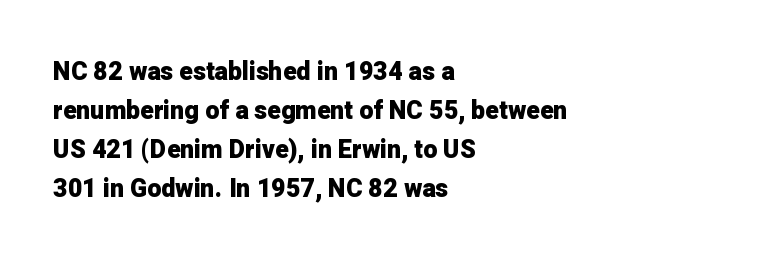
Q: Is the text bold? A: Yes.
Q: Is the text italic (slanted)? A: No, it is upright.
Q: Is the text underlined? A: No.
Q: How is the paragraph aligned? A: Left-aligned.
Q: Is the spacing between letters normal or unusually wide? A: Normal.
Q: Is the spacing between lines tight, normal or loose? A: Normal.
